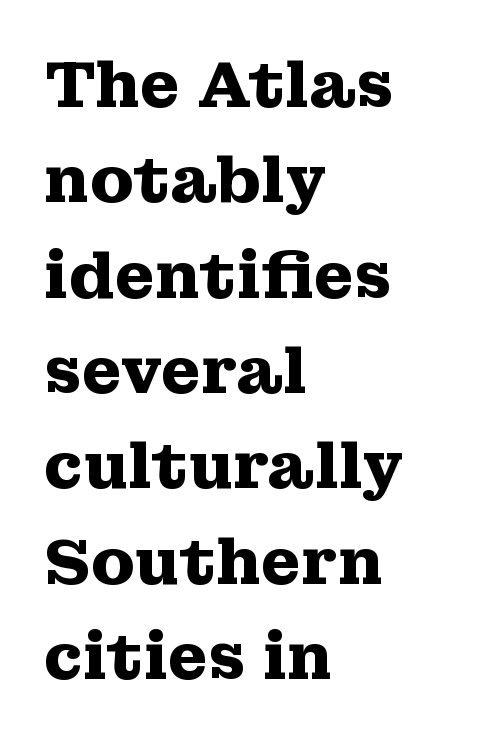
The image shows 64 px heavy, wide serif type, upright; set left-aligned, normal line spacing (1.49x), normal letter spacing, not underlined; medium stroke contrast and a medium x-height.
